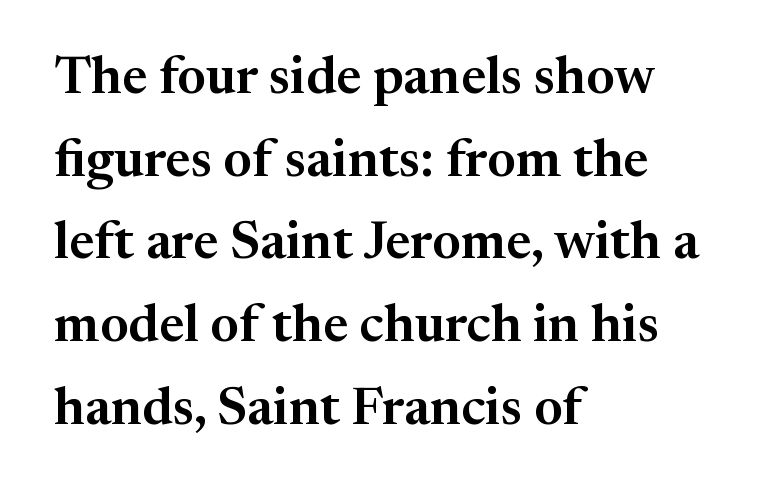
{"serif": "yes", "italic": "no", "width": "normal", "stroke_contrast": "medium", "x_height": "medium", "monospaced": "no", "underline": "no", "align": "left", "line_spacing": "normal", "line_spacing_ratio": 1.56, "letter_spacing": "normal", "letter_spacing_em": 0.0, "glyph_px": 53}
